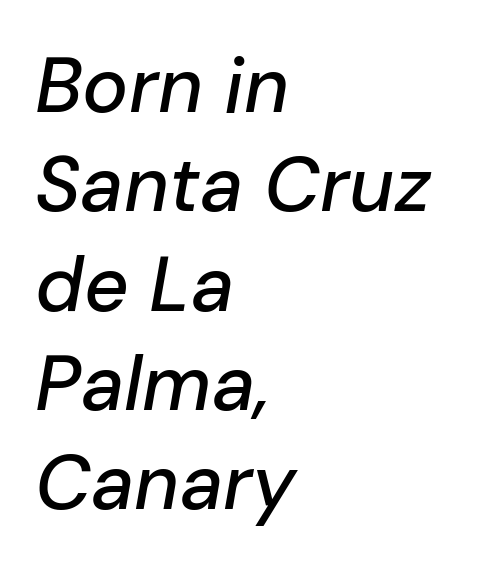
The image shows 77 px text type, italic (leaning right); set left-aligned, normal line spacing (1.29x), normal letter spacing, not underlined; low stroke contrast and a medium x-height.
